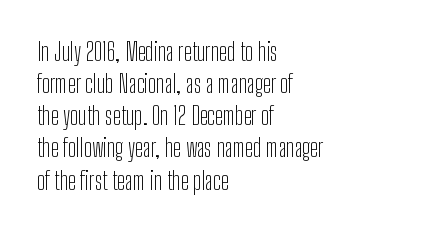
{"italic": "no", "bold": "no", "underline": "no", "align": "left", "line_spacing": "normal", "line_spacing_ratio": 1.34, "letter_spacing": "normal", "letter_spacing_em": 0.0, "glyph_px": 24}
